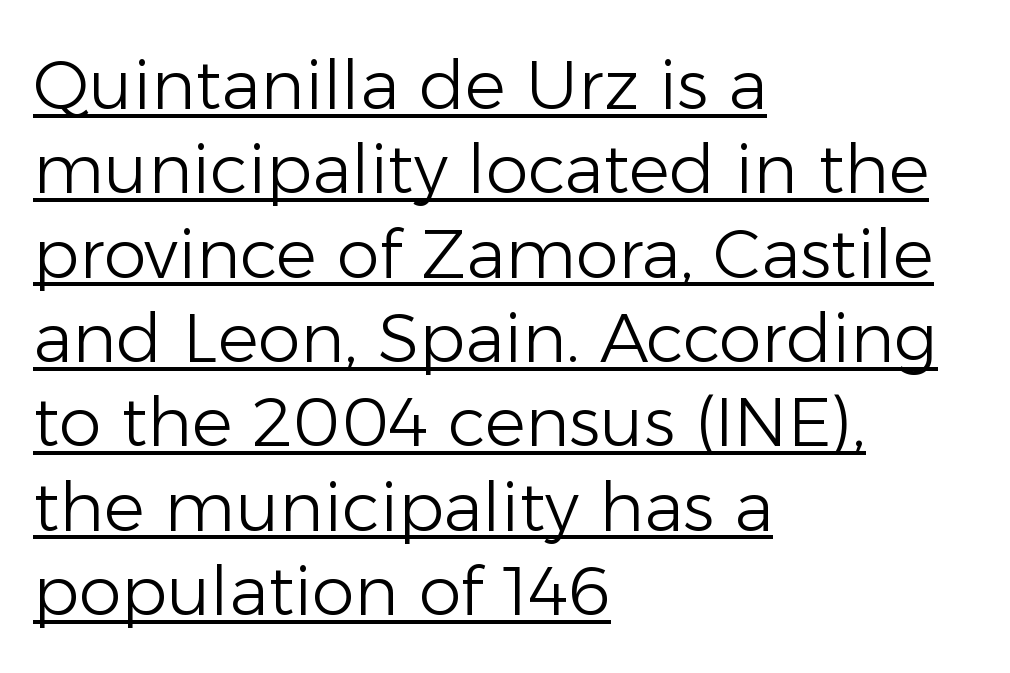
The image shows 68 px light sans-serif type, upright; set left-aligned, line spacing 1.24x, normal letter spacing, underlined; low stroke contrast and a medium x-height.
